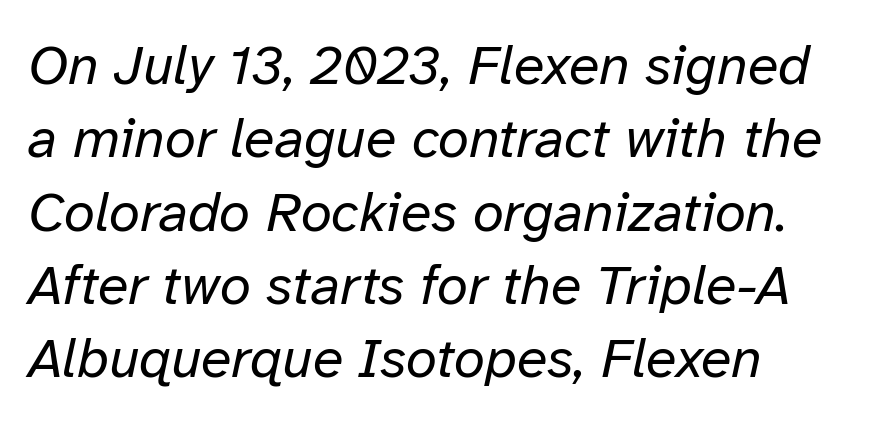
Glyph-to-glyph distance matches everyday printed text. The lines are quadded left. Nothing heavy about these letters — not bold at all. The lines sit at an ordinary, default distance from one another. Think of a printed novel: that variable character pitch is what you see here.
